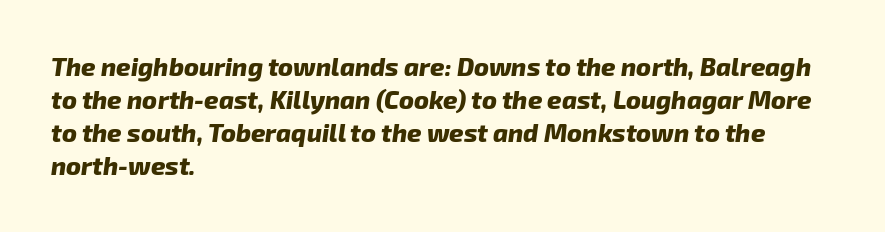
Words appear dense and cohesive because spacing is normal. Line starts are locked; line ends wander. These words are printed bold, with thick strokes throughout. Compared with typical paragraphs, the rows here are spaced about the same. The area under the type is left untouched.
